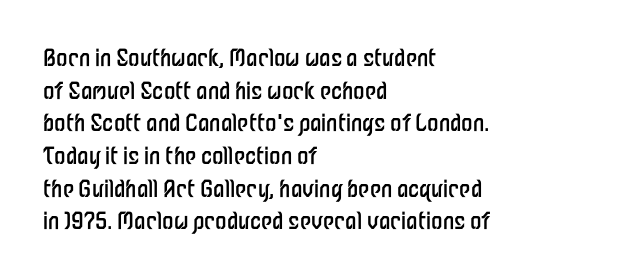
{"italic": "no", "bold": "no", "underline": "no", "align": "left", "line_spacing": "normal", "line_spacing_ratio": 1.42, "letter_spacing": "normal", "letter_spacing_em": 0.0, "glyph_px": 23}
